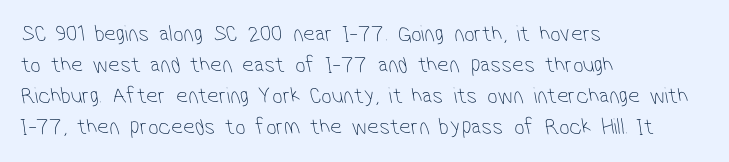
The vertical gap from one line to the next is medium. The letterforms sit at book weight or below. Underline: absent. All the whitespace from short lines collects on the right. The type is set solid horizontally, with unmodified tracking.
